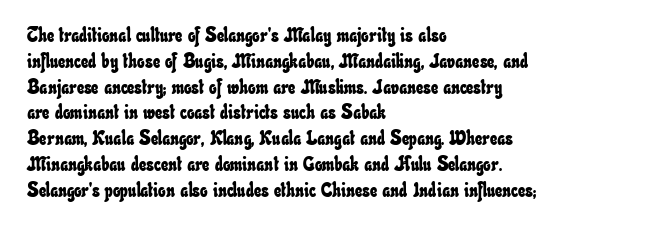
The lines are quadded left. Students, note that the glyphs here touch the page at normal intervals. The zone under the glyphs is completely vacant. The lines sit at an ordinary, default distance from one another.
